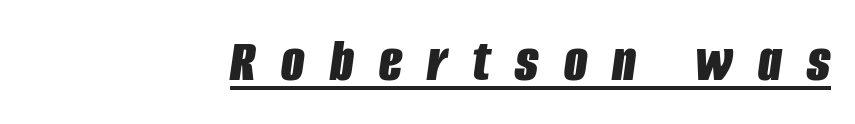
Q: Is the text bold? A: Yes.
Q: Is the text italic (slanted)? A: Yes, it leans right by about 8 degrees.
Q: Is the text underlined? A: Yes.
Q: How is the paragraph aligned? A: Right-aligned.
Q: Is the spacing between letters normal or unusually wide? A: Unusually wide.
Q: Width (condensed, normal, or wide)? A: Condensed.
Q: Stroke contrast? A: Low.
Q: x-height? A: Large.
Q: Monospaced? A: No.
